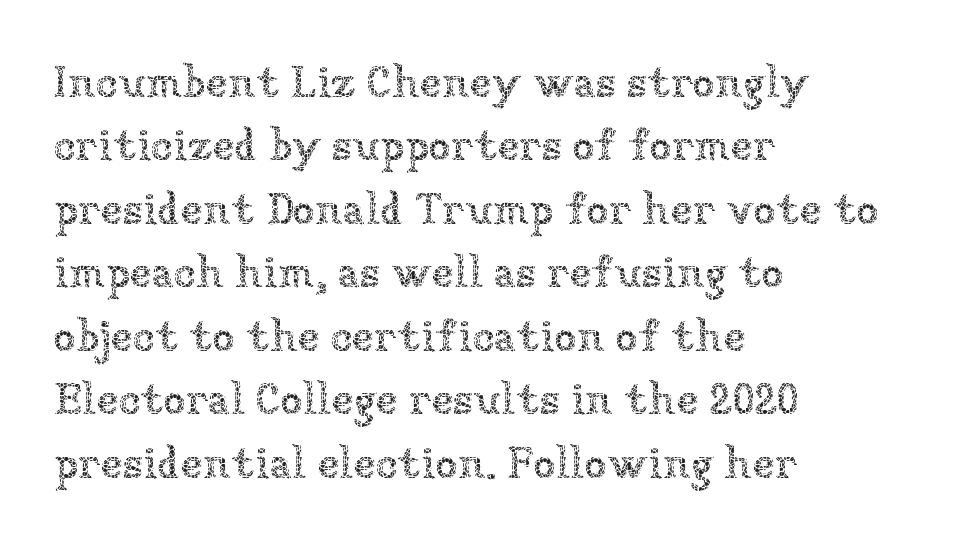
{"italic": "no", "bold": "no", "weight": "thin", "width": "normal", "stroke_contrast": "low", "x_height": "medium", "monospaced": "no", "underline": "no", "align": "left", "line_spacing": "normal", "line_spacing_ratio": 1.41, "letter_spacing": "normal", "letter_spacing_em": 0.0, "glyph_px": 45}
